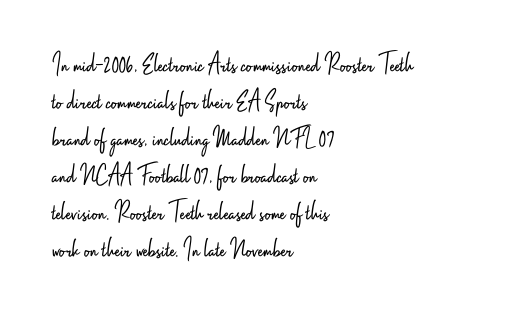
These lines keep a tight, regular rhythm from letter to letter. Is the stroke heavy? The answer is a plain regular-or-lighter. The passage shown stacks its lines at a standard gap.
